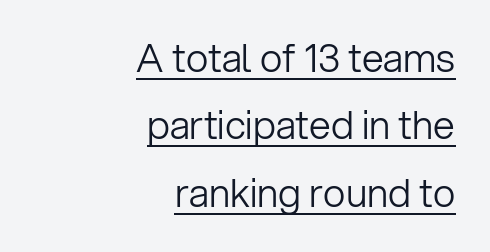
{"serif": "no", "italic": "no", "bold": "no", "weight": "light", "width": "normal", "stroke_contrast": "low", "x_height": "medium", "monospaced": "no", "underline": "yes", "align": "right", "line_spacing_ratio": 1.73, "letter_spacing": "normal", "letter_spacing_em": 0.0, "glyph_px": 39}
